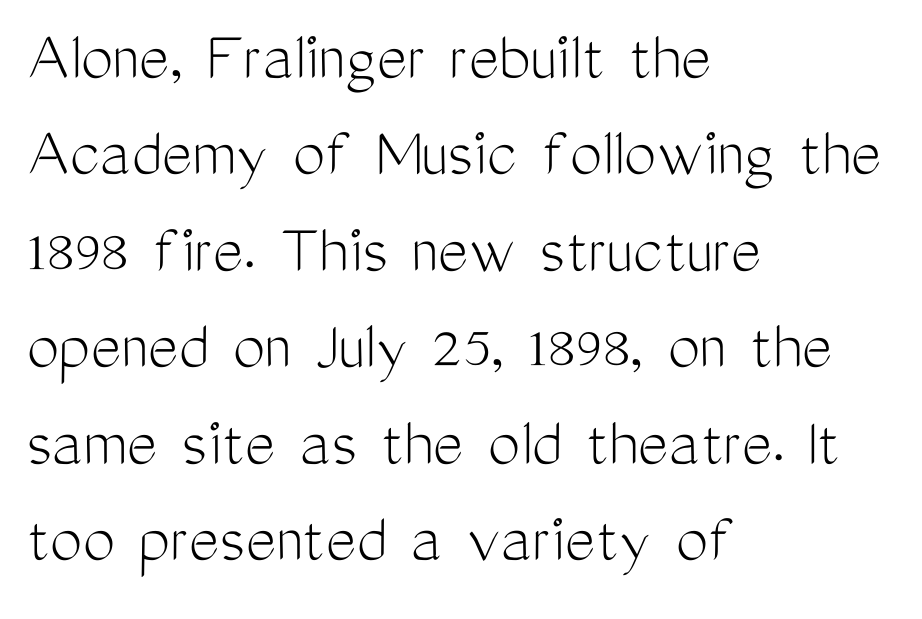
{"serif": "no", "italic": "no", "bold": "no", "weight": "light", "width": "condensed", "stroke_contrast": "medium", "x_height": "medium", "monospaced": "no", "underline": "no", "align": "left", "line_spacing": "normal", "line_spacing_ratio": 1.34, "letter_spacing": "normal", "letter_spacing_em": 0.0, "glyph_px": 72}
